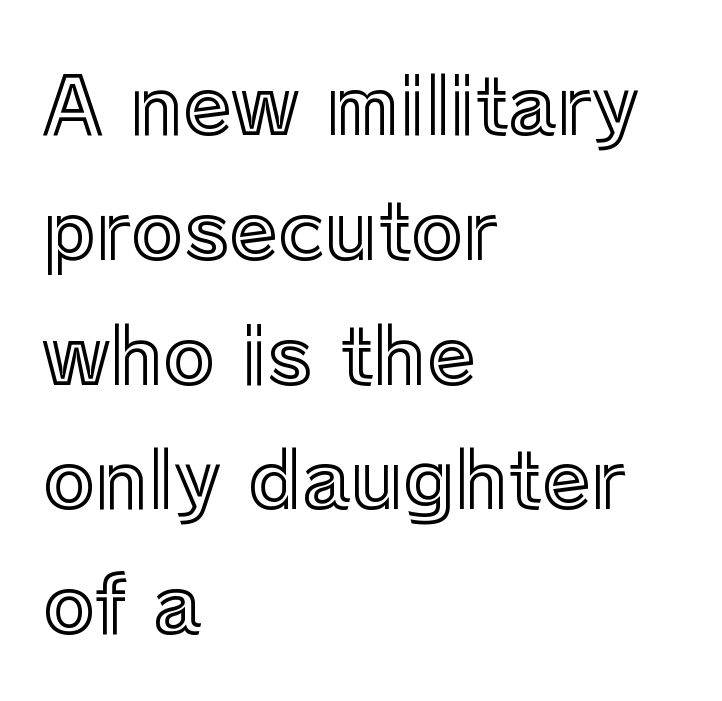
This rendering uses left alignment, leaving the right contour irregular. Compared with typical paragraphs, the rows here are spaced about the same. The passage shown is not underscored anywhere. Every stem runs plumb, perpendicular to the baseline. The line texture is even and compact thanks to regular tracking. You could not count columns in this text — the font is proportionally spaced.
